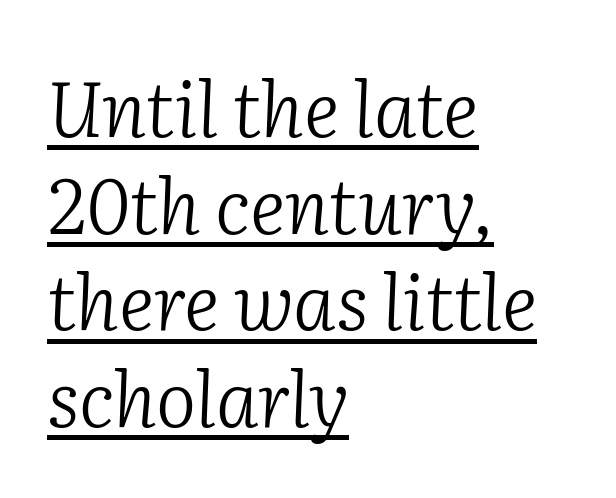
{"serif": "yes", "italic": "yes", "lean": "right", "slant_degrees": 2, "bold": "no", "weight": "light", "width": "normal", "stroke_contrast": "low", "x_height": "medium", "monospaced": "no", "underline": "yes", "align": "left", "line_spacing": "normal", "line_spacing_ratio": 1.27, "letter_spacing": "normal", "letter_spacing_em": 0.0, "glyph_px": 76}
